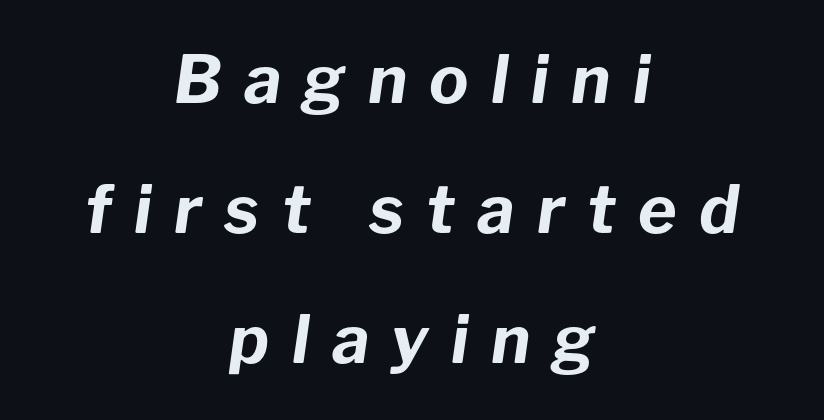
{"italic": "yes", "lean": "right", "slant_degrees": 8, "bold": "yes", "weight": "bold", "width": "normal", "stroke_contrast": "low", "x_height": "medium", "monospaced": "no", "underline": "no", "align": "center", "line_spacing": "loose", "line_spacing_ratio": 1.97, "letter_spacing": "wide", "letter_spacing_em": 0.34, "glyph_px": 66}
